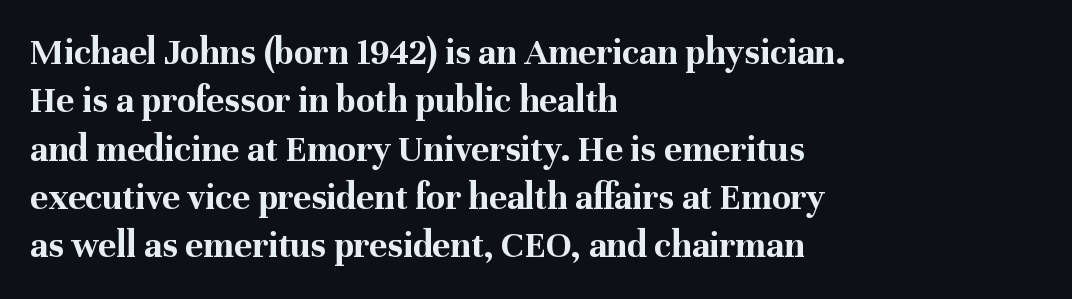
{"serif": "yes", "italic": "no", "bold": "yes", "weight": "bold", "width": "normal", "stroke_contrast": "medium", "x_height": "medium", "monospaced": "no", "underline": "no", "align": "left", "line_spacing": "normal", "line_spacing_ratio": 1.27, "letter_spacing": "normal", "letter_spacing_em": 0.0, "glyph_px": 38}
